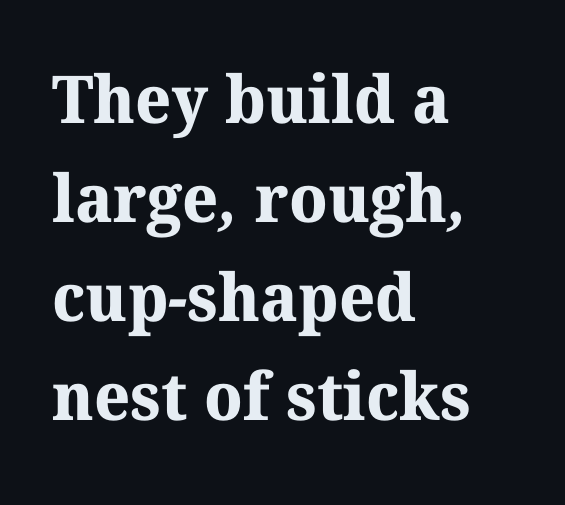
{"serif": "yes", "bold": "yes", "weight": "bold", "width": "normal", "stroke_contrast": "medium", "x_height": "medium", "monospaced": "no", "underline": "no", "align": "left", "line_spacing": "normal", "line_spacing_ratio": 1.5, "letter_spacing": "normal", "letter_spacing_em": 0.0, "glyph_px": 66}
